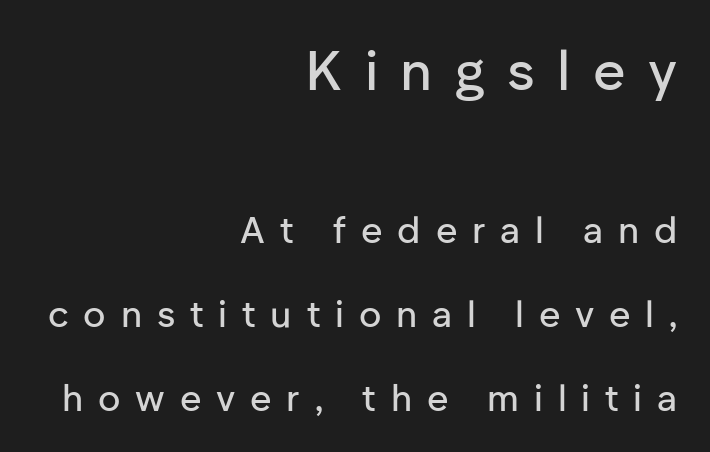
{"serif": "no", "italic": "no", "width": "normal", "stroke_contrast": "low", "x_height": "medium", "monospaced": "no", "underline": "no", "align": "right", "line_spacing": "loose", "line_spacing_ratio": 2.27, "letter_spacing": "wide", "letter_spacing_em": 0.4, "larger_block": "first", "size_ratio": 1.51, "glyph_px": 56}
